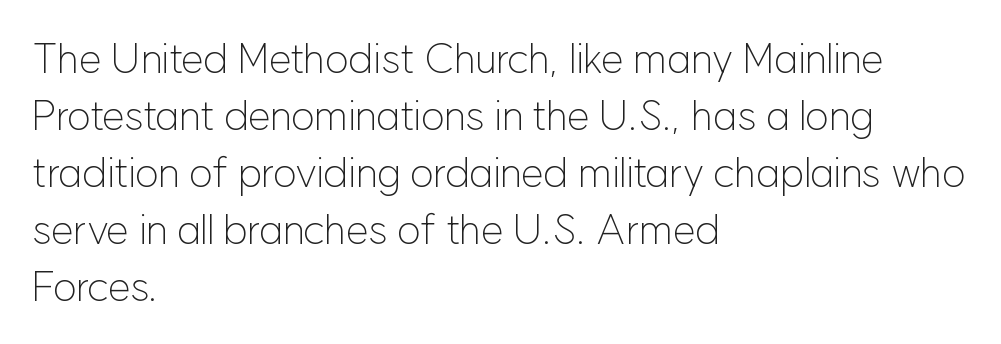
Caption: multi-line text, flush left, ragged right. The rendering shows plain stroke endings on the letterforms — a sans-serif design. Think standard paragraph weight, or any step lighter than that. Regular leading. The rendering keeps characters at their native spacing.
